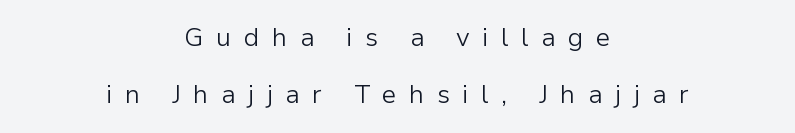
Stem width sits at or under what a default text font uses. The text block is weighted toward neither margin, spreading evenly from the middle. The font's upright variant was chosen for this text. Each new line begins a long way beneath the previous one.
